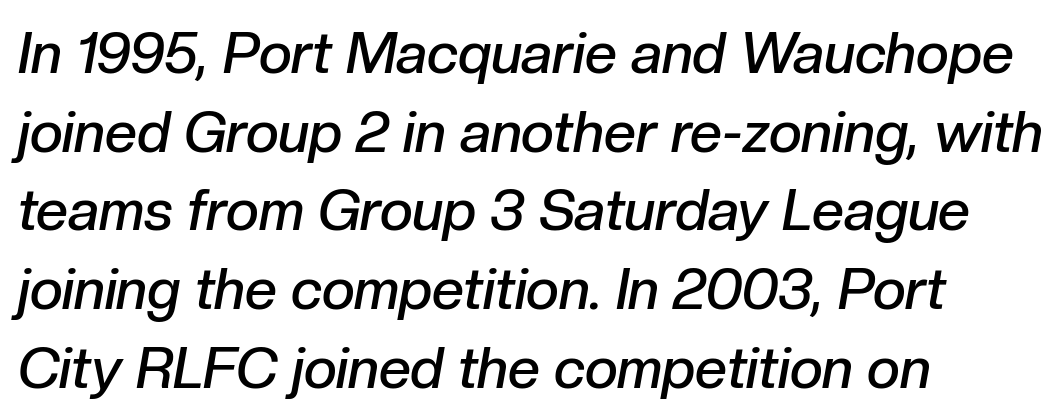
The image shows 57 px semibold type, italic (leaning right); set left-aligned, normal line spacing (1.38x), normal letter spacing, not underlined; low stroke contrast and a medium x-height.
